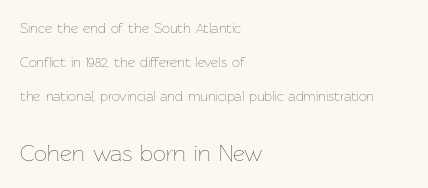
Q: Is the text bold? A: No.
Q: Is the text italic (slanted)? A: No, it is upright.
Q: Is the text underlined? A: No.
Q: How is the paragraph aligned? A: Left-aligned.
Q: Is the spacing between letters normal or unusually wide? A: Normal.
Q: Is the spacing between lines tight, normal or loose? A: Loose.
Q: Which block of text is set in a larger size, the first (top) or the second (bottom)? A: The second (bottom) one.
